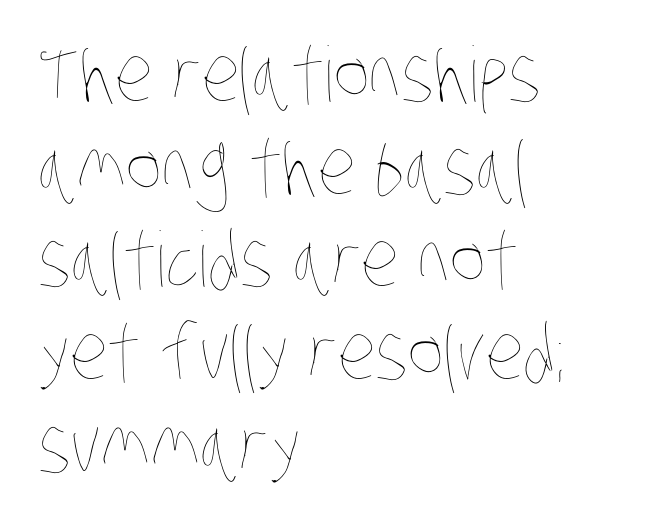
The image shows 76 px thin, condensed type; set left-aligned, line spacing 1.22x, normal letter spacing, not underlined; low stroke contrast and a large x-height.
